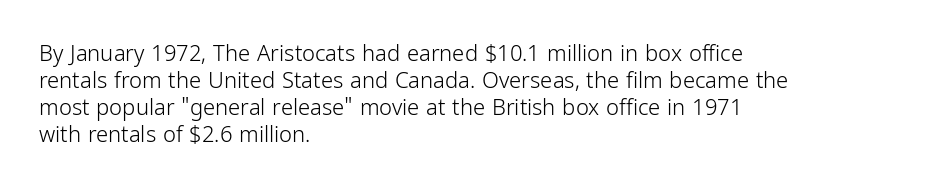
Honestly, the letter spacing is just normal — you wouldn't notice it. A student would call this left alignment; a typographer would say flush left, rag right. The font sits on the lighter half of the weight spectrum, regular included. Just letters on the line, the space beneath them empty.
